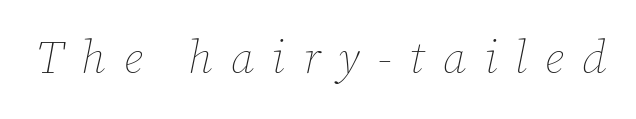
The image shows 46 px thin type, italic (leaning right); set unusually wide letter spacing (+0.39 em), not underlined; low stroke contrast and a medium x-height.
